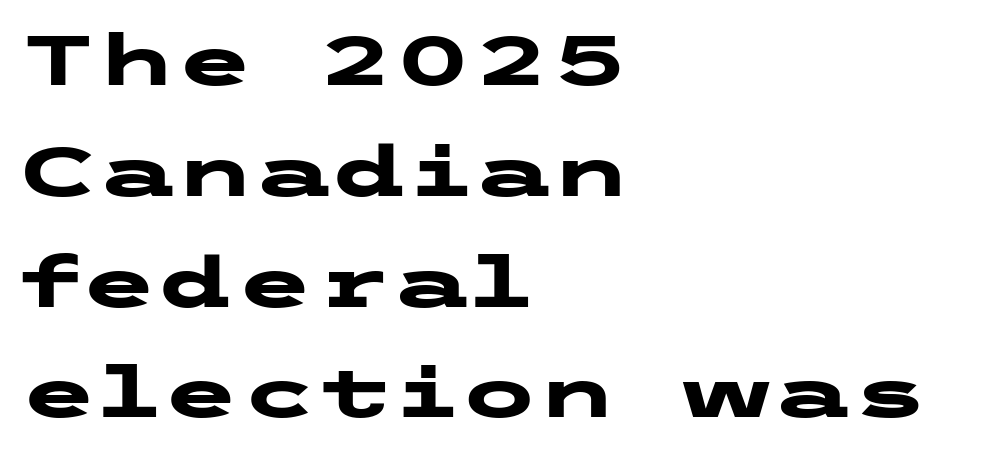
{"serif": "no", "italic": "no", "bold": "yes", "weight": "heavy", "width": "wide", "stroke_contrast": "low", "x_height": "medium", "underline": "no", "align": "left", "line_spacing": "normal", "line_spacing_ratio": 1.56, "letter_spacing": "normal", "letter_spacing_em": 0.0, "glyph_px": 71}
